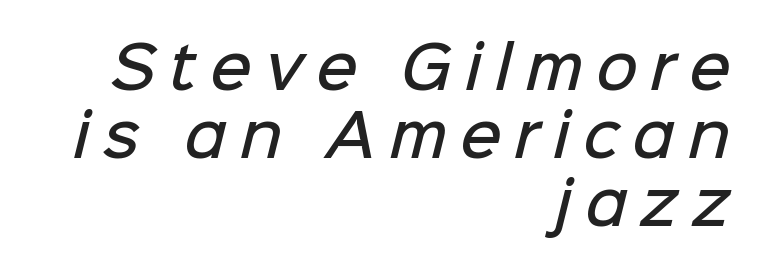
{"serif": "no", "bold": "semi", "weight": "semibold", "width": "normal", "stroke_contrast": "low", "x_height": "medium", "monospaced": "no", "underline": "no", "align": "right", "line_spacing_ratio": 1.19, "letter_spacing": "wide", "letter_spacing_em": 0.23, "glyph_px": 57}
